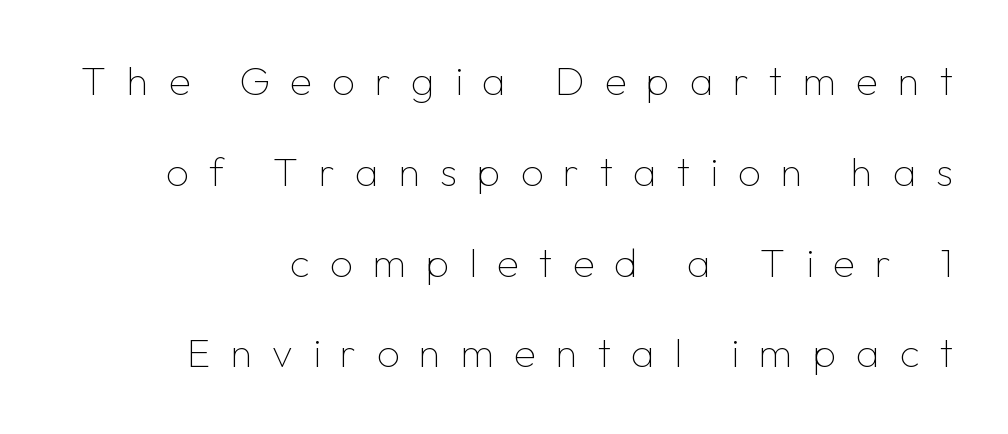
The image shows 40 px thin sans-serif type, upright; set right-aligned, loose line spacing (2.27x), unusually wide letter spacing (+0.5 em), not underlined; low stroke contrast and a medium x-height.
